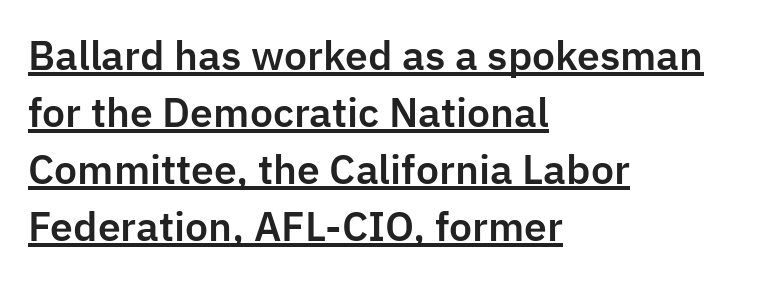
{"serif": "no", "italic": "no", "width": "normal", "stroke_contrast": "low", "x_height": "medium", "monospaced": "no", "underline": "yes", "align": "left", "line_spacing": "normal", "line_spacing_ratio": 1.46, "letter_spacing": "normal", "letter_spacing_em": 0.0, "glyph_px": 39}
